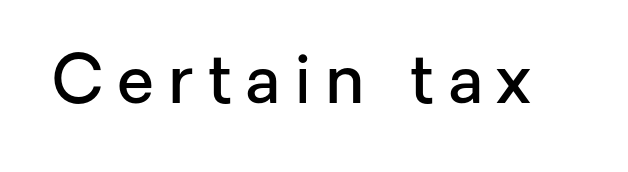
Posture: straight, roman, zero tilt. The gaps between neighbouring characters are conspicuously large. Just letters on the line, the space beneath them empty. Proportional: the letters do not fall into vertical columns. This sample uses a sans-serif face. Weight check: semibold — heavier than regular, not quite bold.
